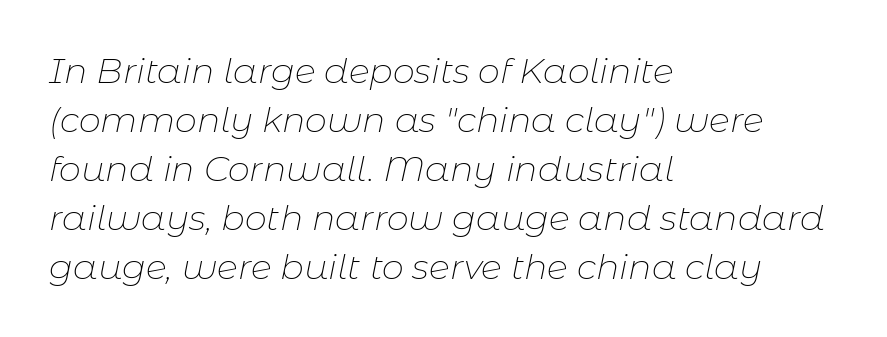
{"italic": "yes", "lean": "right", "slant_degrees": 11, "bold": "no", "weight": "thin", "width": "normal", "stroke_contrast": "low", "x_height": "medium", "monospaced": "no", "underline": "no", "align": "left", "line_spacing": "normal", "line_spacing_ratio": 1.4, "letter_spacing": "normal", "letter_spacing_em": 0.0, "glyph_px": 35}
